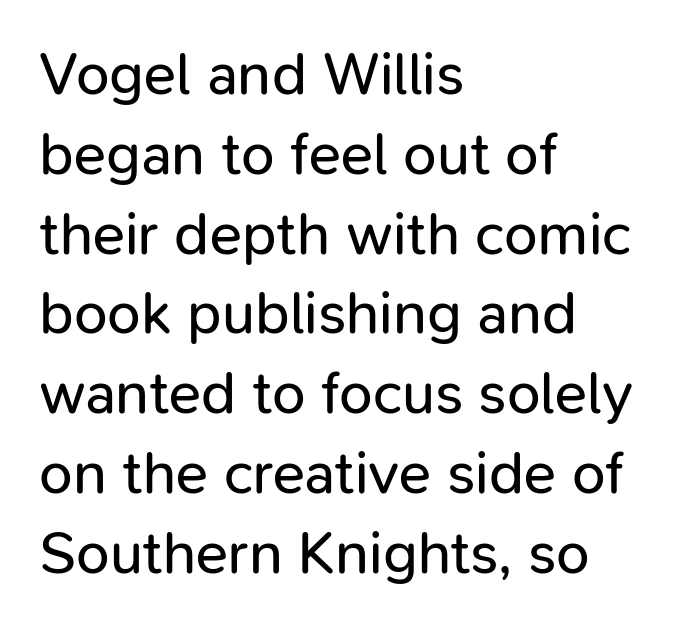
Q: Is the text bold? A: No.
Q: Is the text italic (slanted)? A: No, it is upright.
Q: Is the typeface a serif or a sans-serif typeface? A: Sans-serif.
Q: Is the text underlined? A: No.
Q: How is the paragraph aligned? A: Left-aligned.
Q: Is the spacing between letters normal or unusually wide? A: Normal.
Q: Is the spacing between lines tight, normal or loose? A: Normal.
Q: Width (condensed, normal, or wide)? A: Normal.
Q: Stroke contrast? A: Low.
Q: x-height? A: Medium.
Q: Monospaced? A: No.
